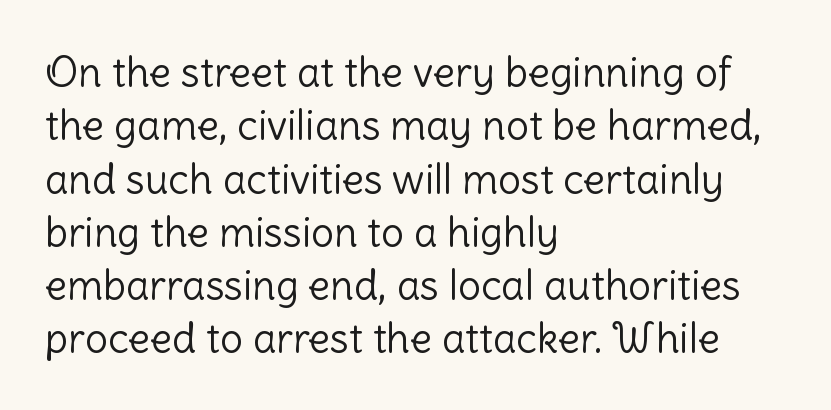
This reads as an unemphasized weight, regular at the heaviest. Notice how the passage keeps a crisp vertical edge on the left only. Evenly set lines give the paragraph a standard silhouette. No extra tracking has been applied to these lines.
